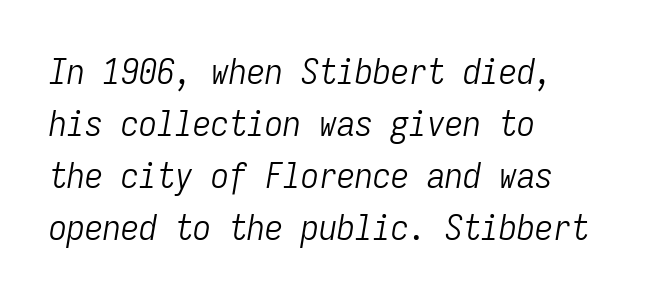
Q: Is the text bold? A: No.
Q: Is the text italic (slanted)? A: Yes, it leans right by about 9 degrees.
Q: Is the text underlined? A: No.
Q: How is the paragraph aligned? A: Left-aligned.
Q: Is the spacing between letters normal or unusually wide? A: Normal.
Q: Is the spacing between lines tight, normal or loose? A: Normal.
Q: Width (condensed, normal, or wide)? A: Condensed.
Q: Stroke contrast? A: Low.
Q: x-height? A: Medium.
Q: Monospaced? A: Yes.
